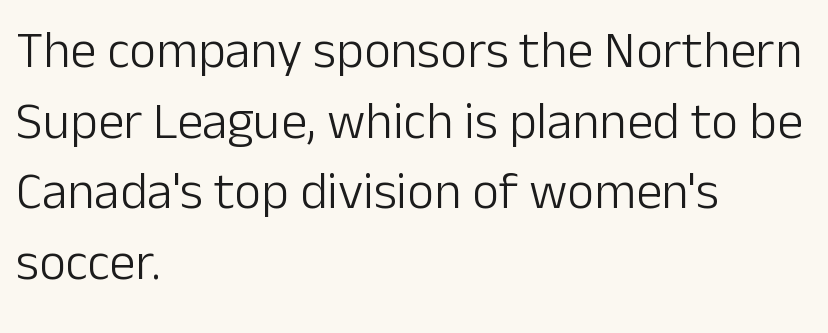
Students, note that the glyphs here touch the page at normal intervals. Nothing heavy about these letters — not bold at all. The passage shown is typed in a proportional face where columns would drift. The typesetter chose a ragged-right arrangement here.
